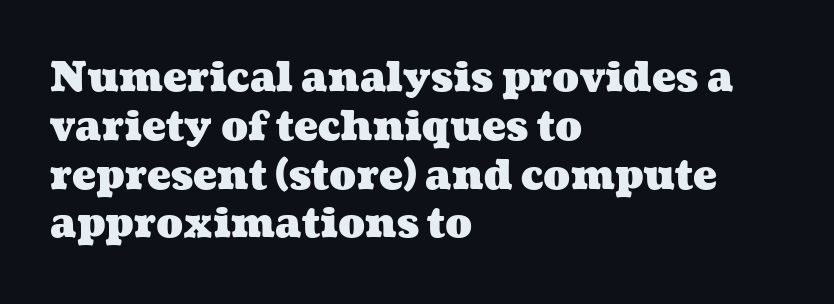
Q: Is the text bold? A: Yes.
Q: Is the text underlined? A: No.
Q: How is the paragraph aligned? A: Left-aligned.
Q: Is the spacing between letters normal or unusually wide? A: Normal.
Q: Width (condensed, normal, or wide)? A: Wide.
Q: Stroke contrast? A: Medium.
Q: x-height? A: Medium.
Q: Monospaced? A: No.
